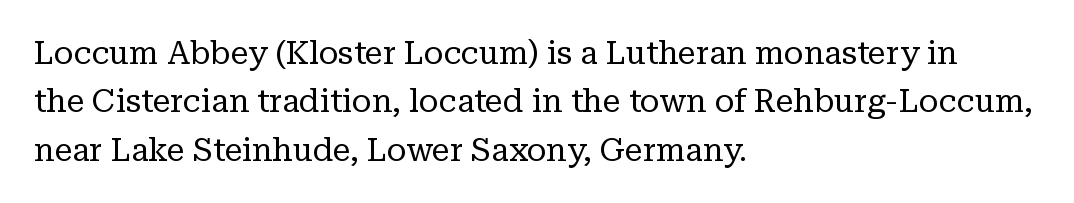
The image shows 32 px regular-weight serif type, upright; set left-aligned, normal line spacing (1.51x), normal letter spacing, not underlined; low stroke contrast and a medium x-height.
